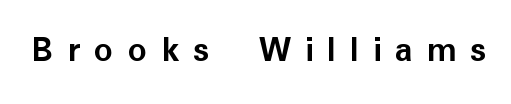
When letters stand straight like this, we call the style roman or upright. Spacing verdict: proportional, widths tailored to each character. Check under the words: just untouched page. Nothing sits at the stroke ends, so this counts as sans-serif. Typographic density is high because the face is bold.
